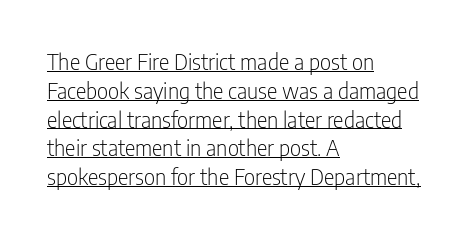
The image shows 22 px text type, upright; set left-aligned, normal line spacing (1.31x), normal letter spacing, underlined.
